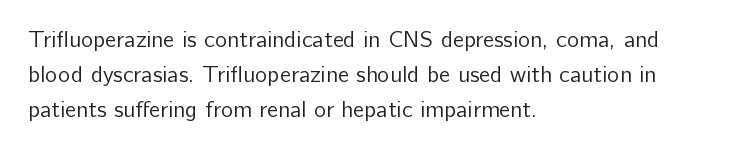
The image shows 23 px text type, upright; set left-aligned, normal line spacing (1.52x), normal letter spacing, not underlined.
